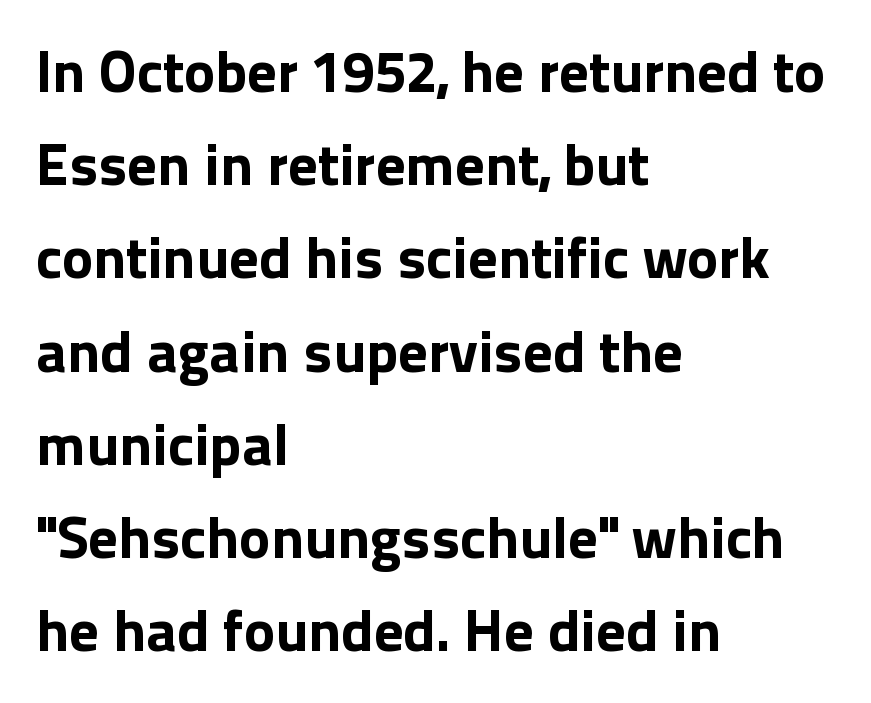
The image shows 59 px bold sans-serif type, upright; set left-aligned, normal line spacing (1.58x), normal letter spacing, not underlined; a medium x-height.
